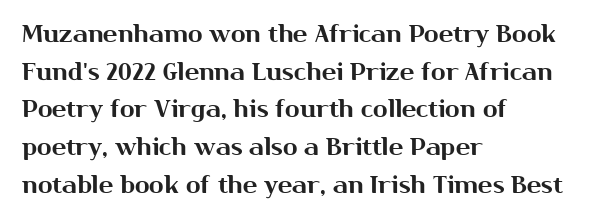
The image shows 24 px text type, upright; set left-aligned, normal line spacing (1.57x), normal letter spacing, not underlined.
